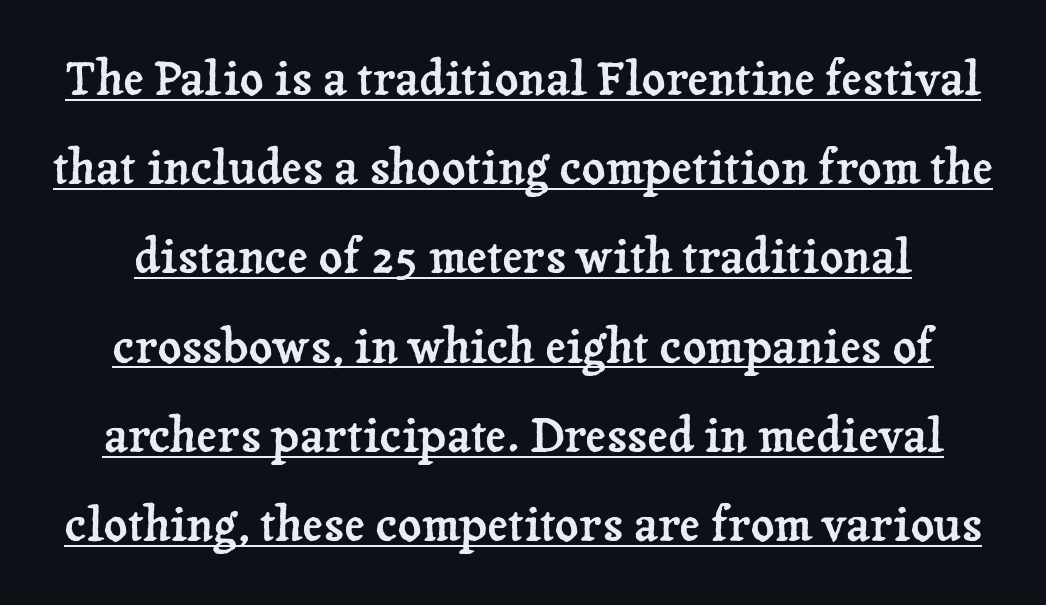
Q: Is the text italic (slanted)? A: No, it is upright.
Q: Is the typeface a serif or a sans-serif typeface? A: Serif.
Q: Is the text underlined? A: Yes.
Q: Is the spacing between letters normal or unusually wide? A: Normal.
Q: Is the spacing between lines tight, normal or loose? A: Loose.
Q: Width (condensed, normal, or wide)? A: Normal.
Q: Stroke contrast? A: Low.
Q: x-height? A: Medium.
Q: Monospaced? A: No.
